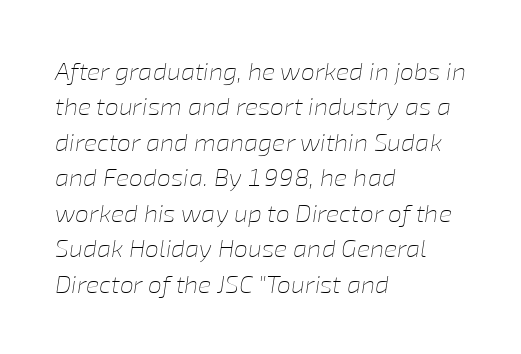
What stands out about the letter spacing? Nothing — it is the standard amount. Anything drawn beneath the words? Only blank space. Horizontal alignment here is leftward, the default for most running prose. Successive baselines arrive at the customary interval. The letters are slanted; this is an italic face. Stems and bowls with no extra thickness — not bold.
